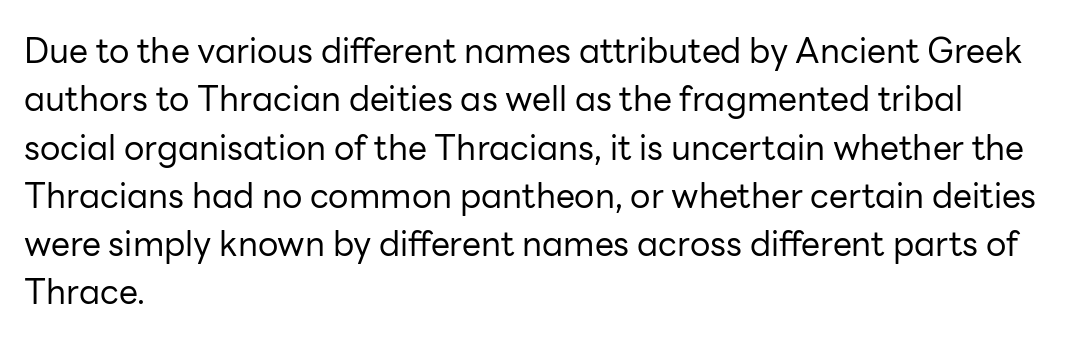
{"serif": "no", "italic": "no", "bold": "no", "weight": "regular", "width": "normal", "stroke_contrast": "low", "x_height": "medium", "monospaced": "no", "underline": "no", "align": "left", "line_spacing": "normal", "line_spacing_ratio": 1.42, "letter_spacing": "normal", "letter_spacing_em": 0.0, "glyph_px": 34}
